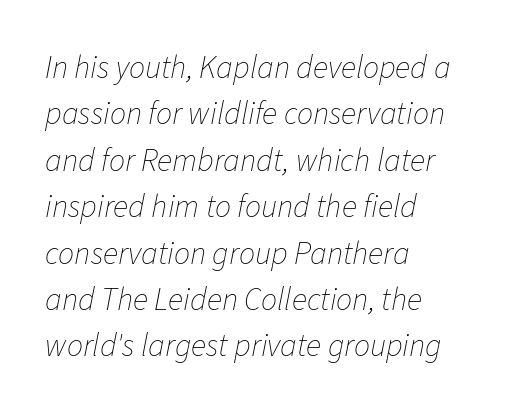
Bare-footed words on every line. How would I describe the line gaps? Plain and ordinary. Line starts are locked; line ends wander. No extra ink here — the face is not bold. The letters advance in unequal steps, a hallmark of proportional type. The glyphs look as if they've been sheared to an angle.
